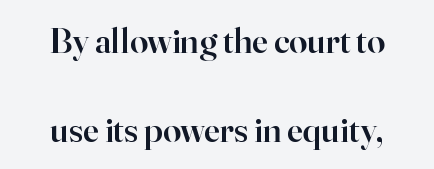
Horizontal alignment here is central, giving a formal, balanced look. Posture: vertical. The rendering shows small feet on the letterforms — a serif design. Each letter keeps its own natural width here, so spacing adapts to shape.
